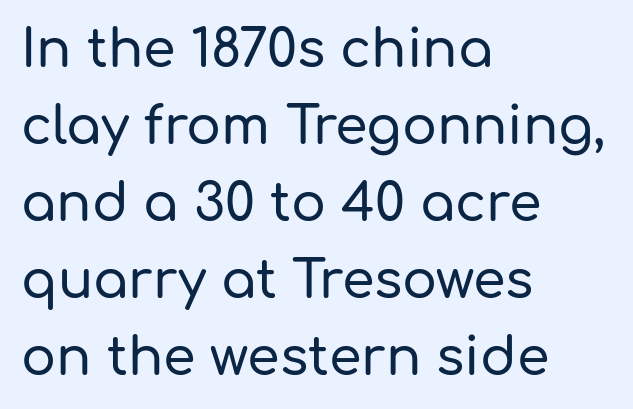
Only glyphs here, with clear space below each row. The typeface chosen for these lines omits serifs. Tall strokes in this sample are plumb rather than angled. The face used here is proportionally spaced, like ordinary book or web type. There is no visible air inserted between adjacent glyphs. Reading down the block, your eye returns to a fixed left position each line.
